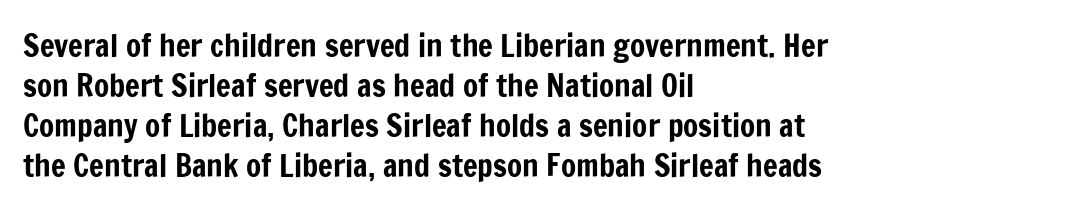
Q: Is the text italic (slanted)? A: No, it is upright.
Q: Is the typeface a serif or a sans-serif typeface? A: Sans-serif.
Q: Is the text underlined? A: No.
Q: How is the paragraph aligned? A: Left-aligned.
Q: Is the spacing between letters normal or unusually wide? A: Normal.
Q: Is the spacing between lines tight, normal or loose? A: Normal.
Q: Width (condensed, normal, or wide)? A: Condensed.
Q: Stroke contrast? A: Low.
Q: x-height? A: Medium.
Q: Monospaced? A: No.
